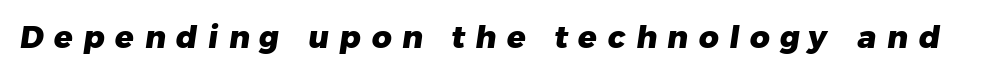
{"serif": "no", "bold": "yes", "weight": "heavy", "width": "normal", "stroke_contrast": "low", "x_height": "medium", "monospaced": "no", "underline": "no", "letter_spacing": "wide", "letter_spacing_em": 0.34, "glyph_px": 31}
